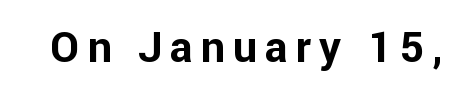
The strip under each line holds only bare page. In terms of letterform style, serifs are entirely absent. Ordinary non-slanted type is in use. Weight check: bold — yes, fully. Here the designer chose a conventional face with non-uniform glyph widths.
